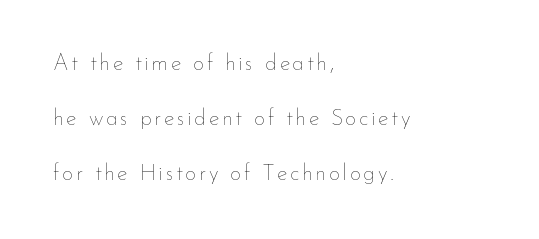
Q: Is the text bold? A: No.
Q: Is the text italic (slanted)? A: No, it is upright.
Q: Is the text underlined? A: No.
Q: How is the paragraph aligned? A: Left-aligned.
Q: Is the spacing between lines tight, normal or loose? A: Loose.
